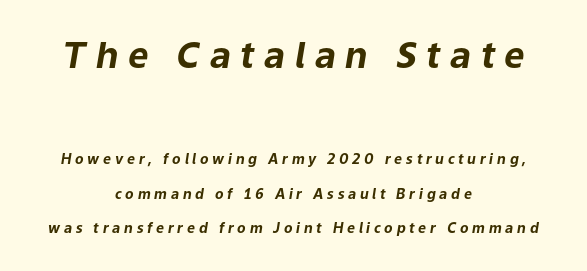
The image shows 36 px bold type, italic (leaning right); set centered, loose line spacing (2.46x), unusually wide letter spacing (+0.27 em), not underlined; the first (top) block is 2.57x larger; low stroke contrast and a medium x-height.
